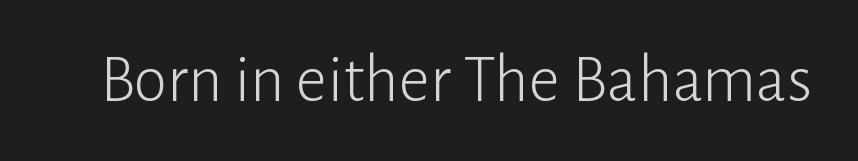
Q: Is the text bold? A: No.
Q: Is the text italic (slanted)? A: No, it is upright.
Q: Is the typeface a serif or a sans-serif typeface? A: Sans-serif.
Q: Is the text underlined? A: No.
Q: Is the spacing between letters normal or unusually wide? A: Normal.
Q: Width (condensed, normal, or wide)? A: Normal.
Q: Stroke contrast? A: Low.
Q: x-height? A: Medium.
Q: Monospaced? A: No.
